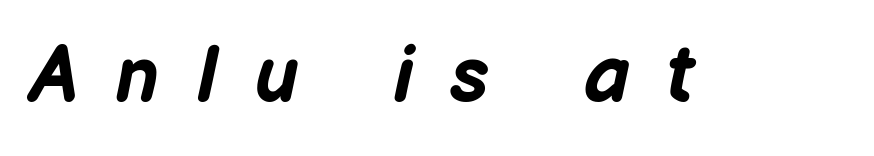
The image shows 80 px bold type, italic (leaning right); set unusually wide letter spacing (+0.46 em), not underlined; low stroke contrast and a medium x-height.
